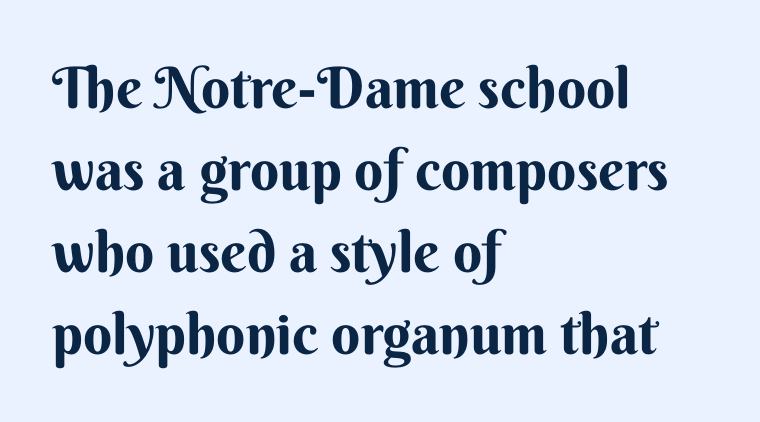
Q: Is the text bold? A: Yes.
Q: Is the text italic (slanted)? A: No, it is upright.
Q: Is the typeface a serif or a sans-serif typeface? A: Sans-serif.
Q: Is the text underlined? A: No.
Q: How is the paragraph aligned? A: Left-aligned.
Q: Is the spacing between letters normal or unusually wide? A: Normal.
Q: Is the spacing between lines tight, normal or loose? A: Normal.
Q: Width (condensed, normal, or wide)? A: Normal.
Q: Stroke contrast? A: Medium.
Q: x-height? A: Small.
Q: Monospaced? A: No.
